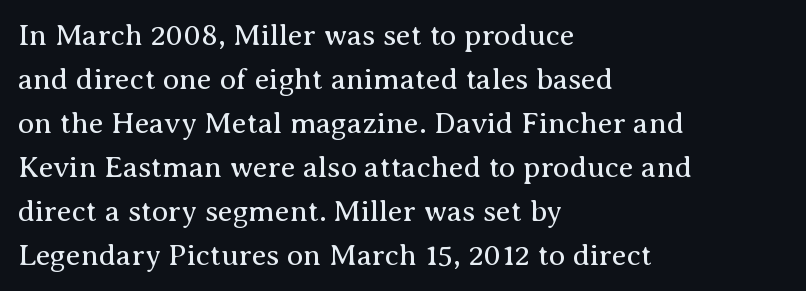
Q: Is the text bold? A: No.
Q: Is the text italic (slanted)? A: No, it is upright.
Q: Is the typeface a serif or a sans-serif typeface? A: Serif.
Q: Is the text underlined? A: No.
Q: How is the paragraph aligned? A: Left-aligned.
Q: Is the spacing between letters normal or unusually wide? A: Normal.
Q: Is the spacing between lines tight, normal or loose? A: Normal.
Q: Width (condensed, normal, or wide)? A: Normal.
Q: Stroke contrast? A: Medium.
Q: x-height? A: Medium.
Q: Monospaced? A: No.
